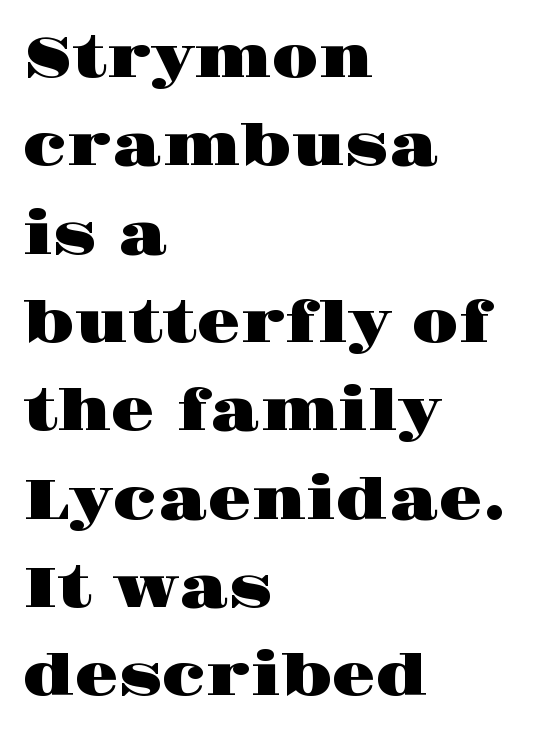
In CSS terms this would be text-align: left. These lines sit exactly where default settings would place them. The face used here is proportionally spaced, like ordinary book or web type. Beneath every word, the page is bare.
